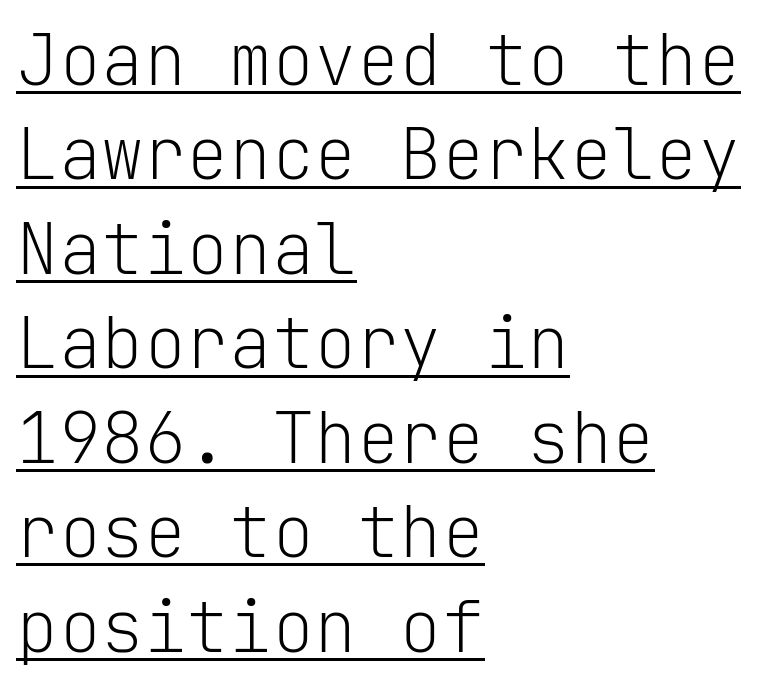
The image shows 71 px light sans-serif type, upright, monospaced; set left-aligned, normal line spacing (1.33x), normal letter spacing, underlined; low stroke contrast and a medium x-height.
